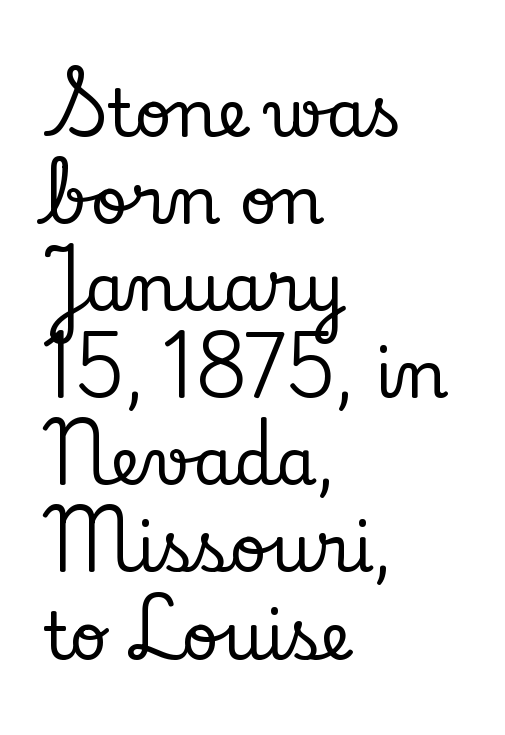
Here the glyphs are tracked normally, forming tight word shapes. The passage shown is typed in a proportional face where columns would drift. No italicization has been applied; the sample stays upright. The rendering uses a moderate line-height, typical for paragraphs. Leftover space on each line is placed entirely after the last word. The space directly below the letters is spotless.
